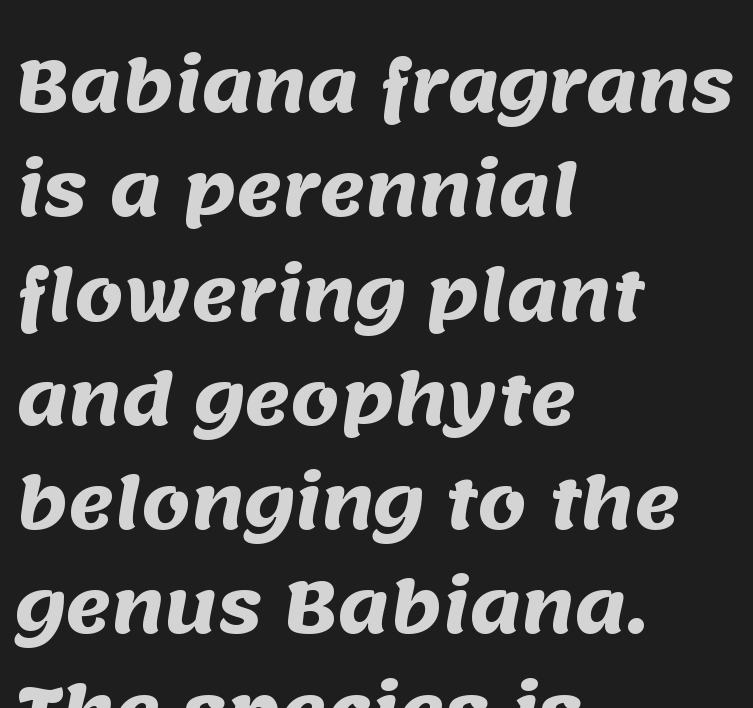
The image shows 70 px heavy sans-serif type; set left-aligned, normal line spacing (1.49x), normal letter spacing, not underlined; medium stroke contrast and a large x-height.
